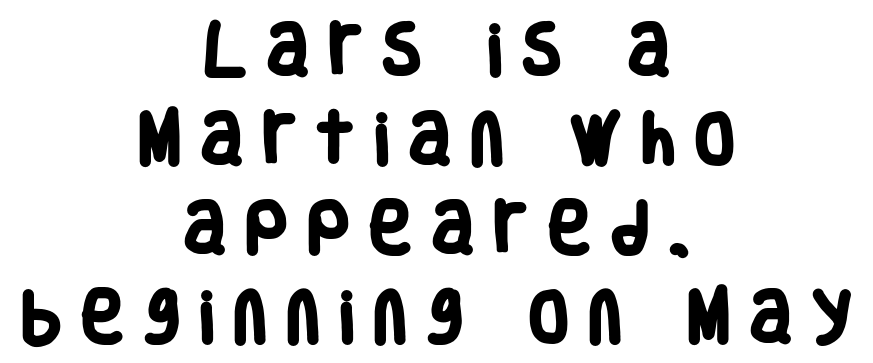
The image shows 57 px heavy, condensed sans-serif type; set centered, normal line spacing (1.56x), unusually wide letter spacing (+0.36 em), not underlined; low stroke contrast and a large x-height.
